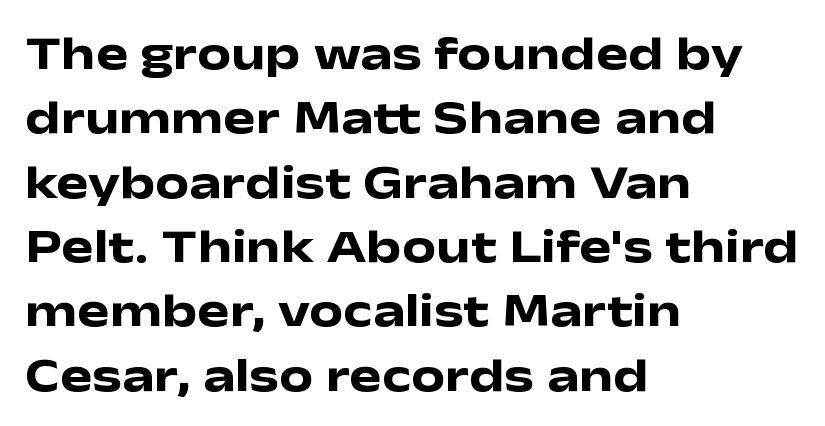
{"serif": "no", "italic": "no", "bold": "yes", "weight": "heavy", "width": "wide", "stroke_contrast": "low", "x_height": "medium", "monospaced": "no", "underline": "no", "align": "left", "line_spacing": "normal", "line_spacing_ratio": 1.34, "letter_spacing": "normal", "letter_spacing_em": 0.0, "glyph_px": 48}
